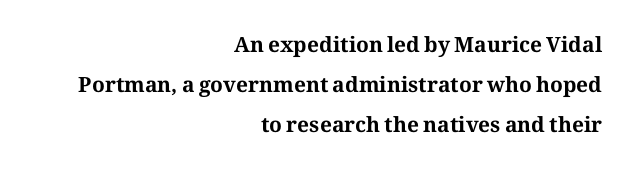
{"italic": "no", "bold": "yes", "underline": "no", "align": "right", "line_spacing": "loose", "line_spacing_ratio": 1.91, "letter_spacing": "normal", "letter_spacing_em": 0.0, "glyph_px": 21}
